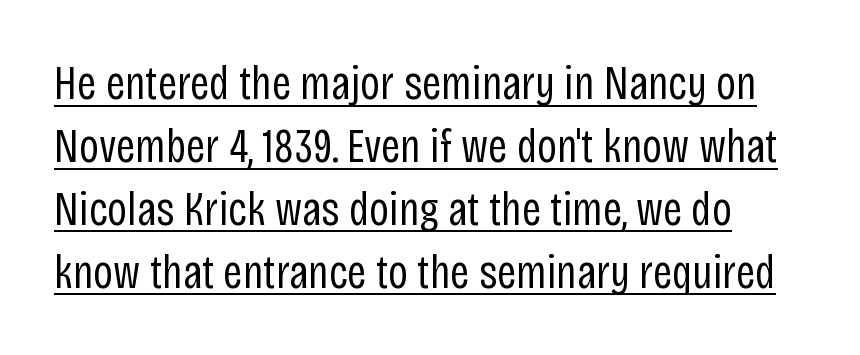
Stroke terminals: plain, sans-serif. Here the designer chose a conventional face with non-uniform glyph widths. Is the type heavy? It reads as light-to-regular instead. Italic? Not at all — the glyphs are vertical. A normal amount of white space separates one row of letters from the next.
